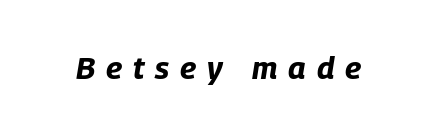
The image shows 31 px bold, condensed type, italic (leaning right); set unusually wide letter spacing (+0.35 em), not underlined; low stroke contrast and a large x-height.
